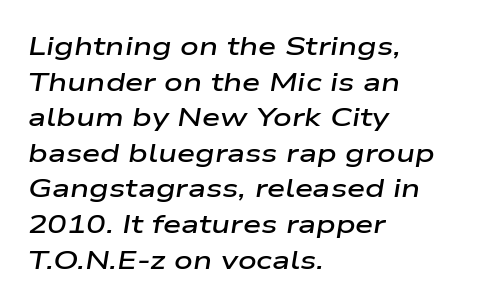
Weight check: semibold — heavier than regular, not quite bold. Characters are canted at an angle relative to the baseline's perpendicular. The line texture is even and compact thanks to regular tracking. A student would call this left alignment; a typographer would say flush left, rag right. A typesetter would call this leading conventional body-copy spacing. The strip under each line holds only bare page.
